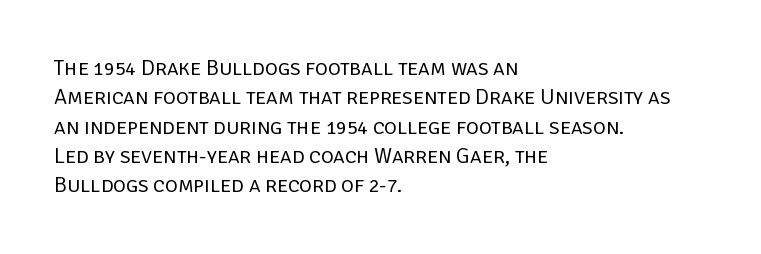
Q: Is the text bold? A: No.
Q: Is the text italic (slanted)? A: No, it is upright.
Q: Is the text underlined? A: No.
Q: How is the paragraph aligned? A: Left-aligned.
Q: Is the spacing between letters normal or unusually wide? A: Normal.
Q: Is the spacing between lines tight, normal or loose? A: Normal.
